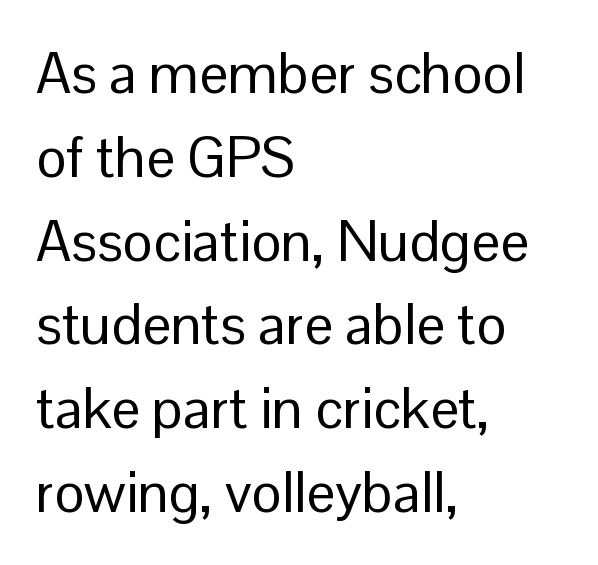
The image shows 57 px regular-weight sans-serif type, upright; set left-aligned, normal line spacing (1.47x), normal letter spacing, not underlined; low stroke contrast and a medium x-height.
